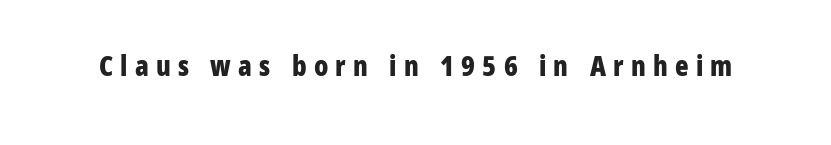
{"serif": "no", "italic": "no", "bold": "yes", "weight": "bold", "width": "condensed", "stroke_contrast": "low", "x_height": "medium", "monospaced": "no", "underline": "no", "letter_spacing": "wide", "letter_spacing_em": 0.26, "glyph_px": 28}
